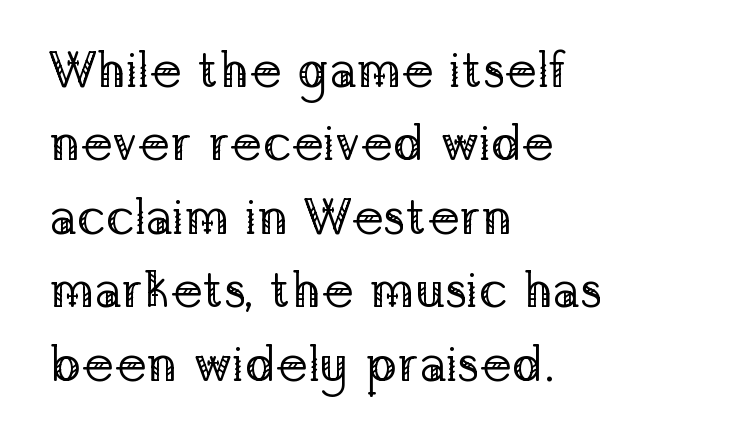
The lettering stays uniformly vertical, giving the passage a roman look. On a weight scale, this lands at 450 or below. Words appear dense and cohesive because spacing is normal. What's the leading like? Ordinary, nothing unusual. Each line starts at the same left margin while the right side varies. In terms of letterform style, serifs are clearly present.
